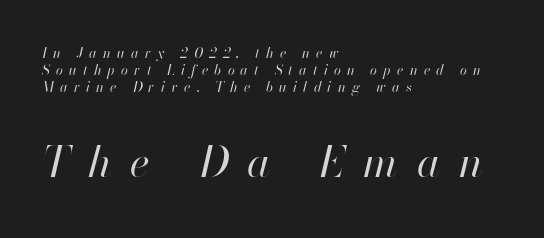
{"italic": "yes", "lean": "right", "slant_degrees": 13, "bold": "no", "weight": "regular", "width": "normal", "stroke_contrast": "high", "x_height": "small", "monospaced": "no", "underline": "no", "align": "left", "line_spacing_ratio": 1.23, "letter_spacing": "wide", "letter_spacing_em": 0.44, "larger_block": "second", "size_ratio": 3.07, "glyph_px": 43}
